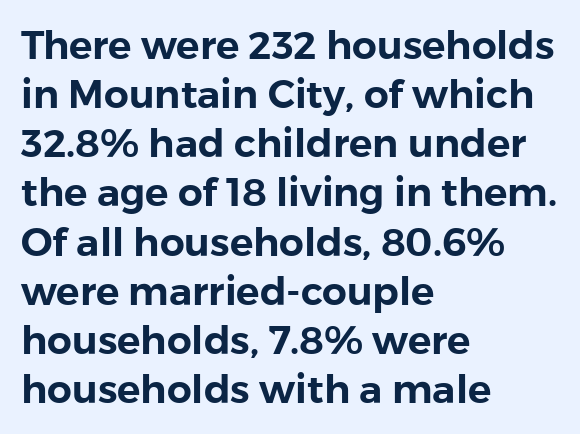
{"serif": "no", "italic": "no", "width": "normal", "stroke_contrast": "low", "x_height": "medium", "monospaced": "no", "underline": "no", "align": "left", "line_spacing": "normal", "line_spacing_ratio": 1.26, "letter_spacing": "normal", "letter_spacing_em": 0.0, "glyph_px": 39}
